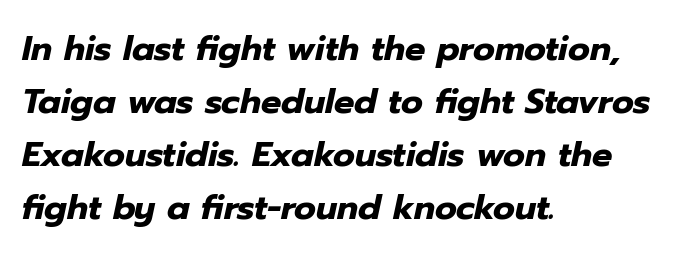
The image shows 34 px heavy type, italic (leaning right); set left-aligned, normal line spacing (1.56x), normal letter spacing, not underlined; low stroke contrast and a medium x-height.
